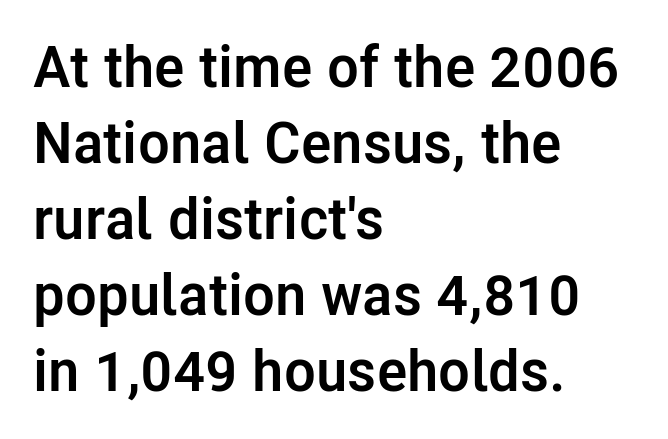
Q: Is the text bold? A: Yes.
Q: Is the text italic (slanted)? A: No, it is upright.
Q: Is the typeface a serif or a sans-serif typeface? A: Sans-serif.
Q: Is the text underlined? A: No.
Q: How is the paragraph aligned? A: Left-aligned.
Q: Is the spacing between letters normal or unusually wide? A: Normal.
Q: Is the spacing between lines tight, normal or loose? A: Normal.
Q: Width (condensed, normal, or wide)? A: Normal.
Q: Stroke contrast? A: Low.
Q: x-height? A: Medium.
Q: Monospaced? A: No.
